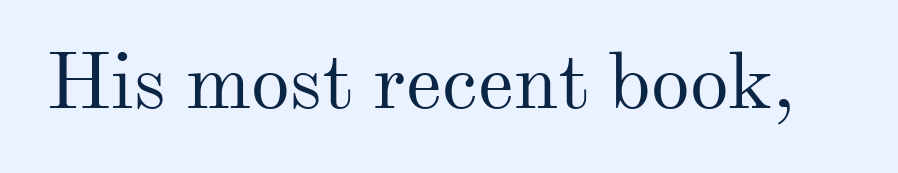
{"serif": "yes", "italic": "no", "bold": "no", "weight": "regular", "width": "normal", "stroke_contrast": "medium", "x_height": "small", "monospaced": "no", "underline": "no", "letter_spacing": "normal", "letter_spacing_em": 0.0, "glyph_px": 78}
